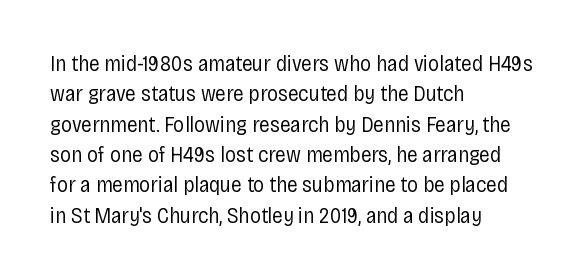
The image shows 22 px text type, upright; set left-aligned, normal line spacing (1.38x), normal letter spacing, not underlined.
